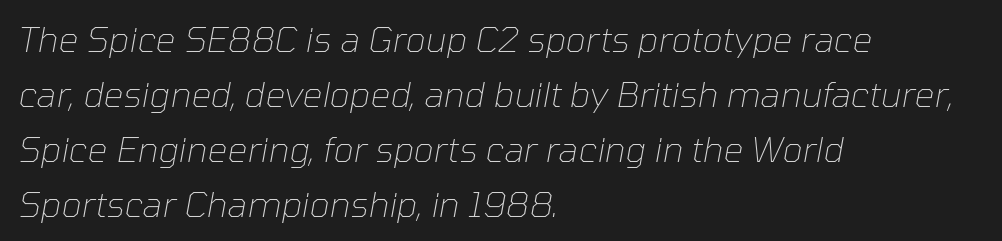
Q: Is the text bold? A: No.
Q: Is the text italic (slanted)? A: Yes, it leans right by about 10 degrees.
Q: Is the text underlined? A: No.
Q: How is the paragraph aligned? A: Left-aligned.
Q: Is the spacing between letters normal or unusually wide? A: Normal.
Q: Is the spacing between lines tight, normal or loose? A: Normal.
Q: Width (condensed, normal, or wide)? A: Normal.
Q: Stroke contrast? A: Low.
Q: x-height? A: Medium.
Q: Monospaced? A: No.
